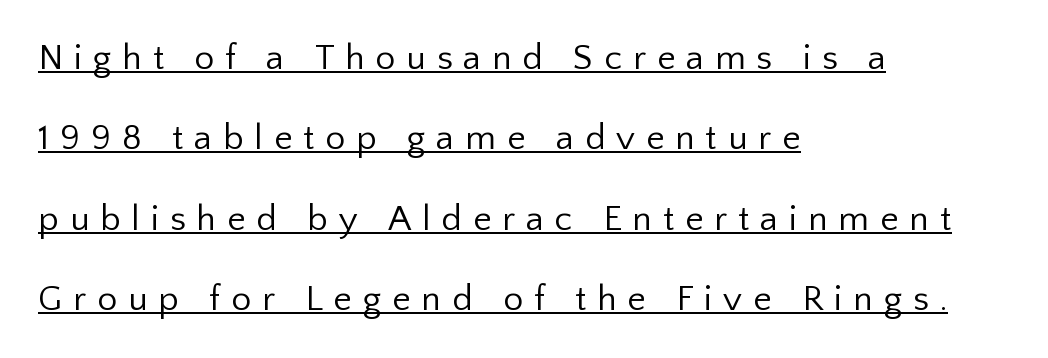
The image shows 36 px regular-weight sans-serif type, upright; set left-aligned, loose line spacing (2.23x), unusually wide letter spacing (+0.3 em), underlined; low stroke contrast and a medium x-height.
